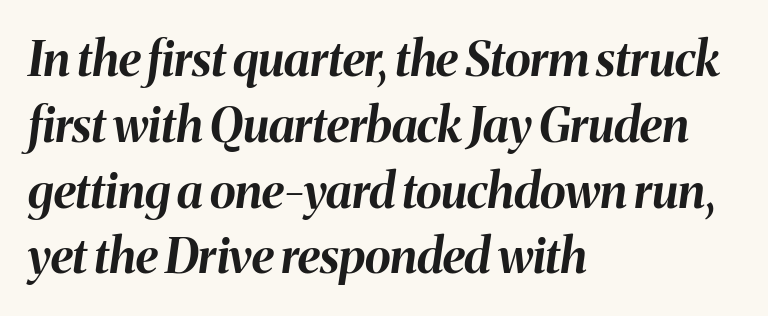
Q: Is the text bold? A: Yes.
Q: Is the text italic (slanted)? A: Yes, it leans right by about 8 degrees.
Q: Is the text underlined? A: No.
Q: How is the paragraph aligned? A: Left-aligned.
Q: Is the spacing between letters normal or unusually wide? A: Normal.
Q: Is the spacing between lines tight, normal or loose? A: Normal.
Q: Width (condensed, normal, or wide)? A: Normal.
Q: Stroke contrast? A: Medium.
Q: x-height? A: Medium.
Q: Monospaced? A: No.
